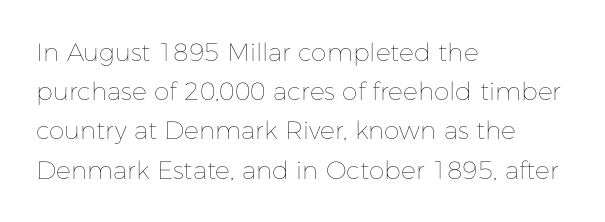
Q: Is the text bold? A: No.
Q: Is the text italic (slanted)? A: No, it is upright.
Q: Is the text underlined? A: No.
Q: How is the paragraph aligned? A: Left-aligned.
Q: Is the spacing between letters normal or unusually wide? A: Normal.
Q: Is the spacing between lines tight, normal or loose? A: Normal.
